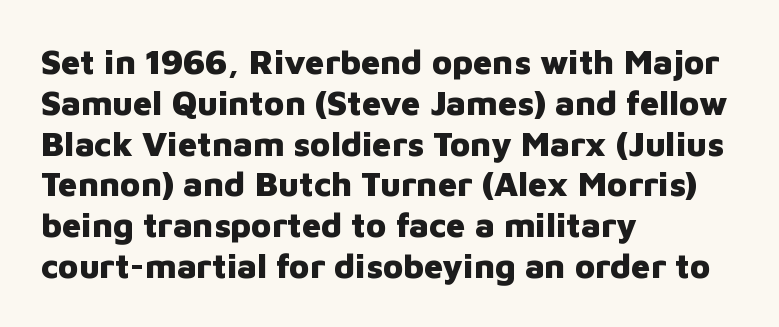
{"serif": "no", "italic": "no", "bold": "yes", "weight": "heavy", "width": "normal", "stroke_contrast": "low", "x_height": "medium", "monospaced": "no", "underline": "no", "align": "left", "line_spacing_ratio": 1.2, "letter_spacing": "normal", "letter_spacing_em": 0.0, "glyph_px": 34}
